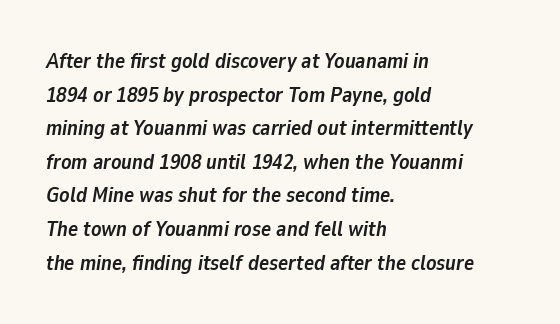
The image shows 21 px bold type, italic (leaning right); set left-aligned, normal line spacing (1.6x), normal letter spacing, not underlined.
